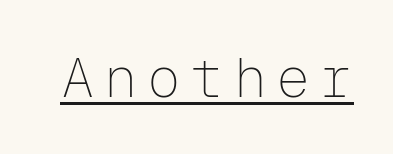
Notice how a bar underscores the lettering throughout. Looks like terminal output: every glyph gets an equal slot. Ink coverage per letter is moderate at most. Ordinary non-slanted type is in use.
